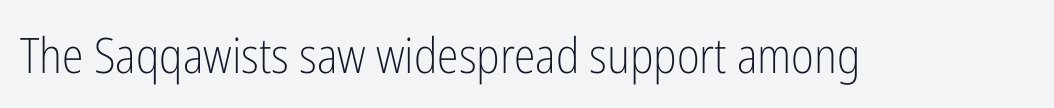
{"serif": "no", "italic": "no", "bold": "no", "weight": "light", "width": "condensed", "stroke_contrast": "low", "x_height": "medium", "monospaced": "no", "underline": "no", "letter_spacing": "normal", "letter_spacing_em": 0.0, "glyph_px": 49}
